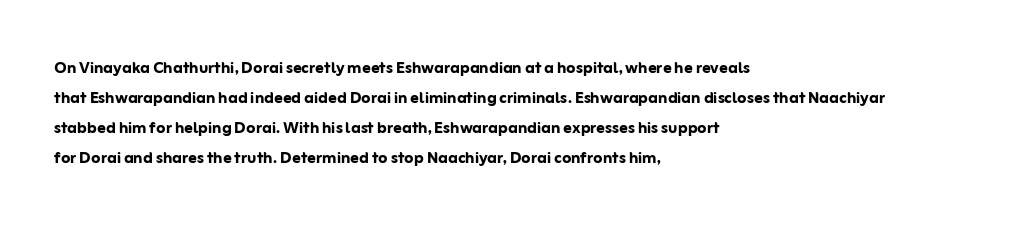
{"italic": "no", "bold": "yes", "underline": "no", "align": "left", "line_spacing": "normal", "line_spacing_ratio": 1.43, "letter_spacing": "normal", "letter_spacing_em": 0.0, "glyph_px": 21}
